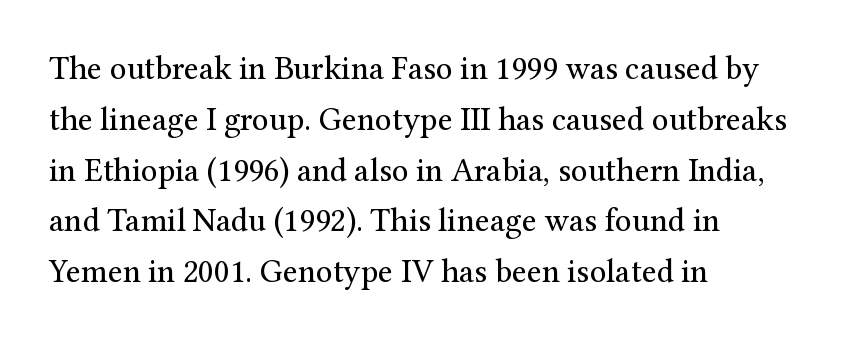
The image shows 33 px regular-weight serif type, upright; set left-aligned, normal line spacing (1.54x), normal letter spacing, not underlined; medium stroke contrast and a medium x-height.
